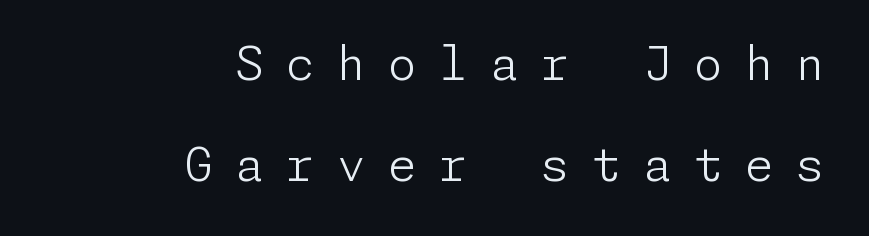
{"serif": "no", "italic": "no", "bold": "no", "weight": "light", "width": "normal", "stroke_contrast": "low", "x_height": "medium", "underline": "no", "align": "right", "line_spacing": "loose", "line_spacing_ratio": 2.2, "letter_spacing": "wide", "letter_spacing_em": 0.49, "glyph_px": 46}
